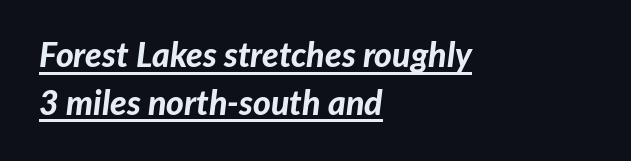
Q: Is the text bold? A: Yes.
Q: Is the text italic (slanted)? A: Yes, it leans right by about 7 degrees.
Q: Is the text underlined? A: Yes.
Q: How is the paragraph aligned? A: Left-aligned.
Q: Is the spacing between letters normal or unusually wide? A: Normal.
Q: Is the spacing between lines tight, normal or loose? A: Normal.
Q: Width (condensed, normal, or wide)? A: Normal.
Q: Stroke contrast? A: Low.
Q: x-height? A: Medium.
Q: Monospaced? A: No.
